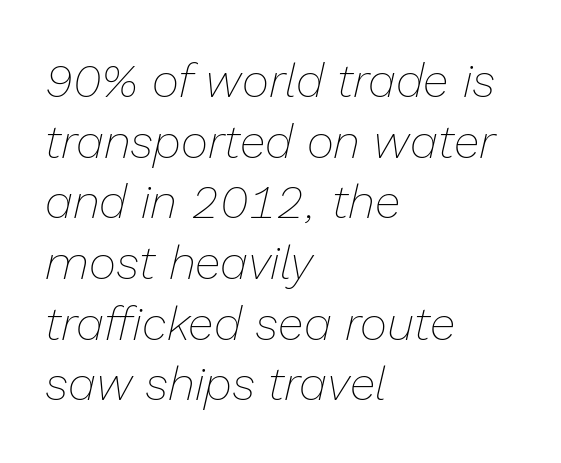
Q: Is the text bold? A: No.
Q: Is the text italic (slanted)? A: Yes, it leans right by about 13 degrees.
Q: Is the text underlined? A: No.
Q: How is the paragraph aligned? A: Left-aligned.
Q: Is the spacing between letters normal or unusually wide? A: Normal.
Q: Is the spacing between lines tight, normal or loose? A: Normal.
Q: Width (condensed, normal, or wide)? A: Normal.
Q: Stroke contrast? A: Low.
Q: x-height? A: Medium.
Q: Monospaced? A: No.
